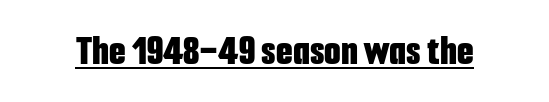
The image shows 43 px bold, condensed sans-serif type, upright; set normal letter spacing, underlined; low stroke contrast and a medium x-height.
